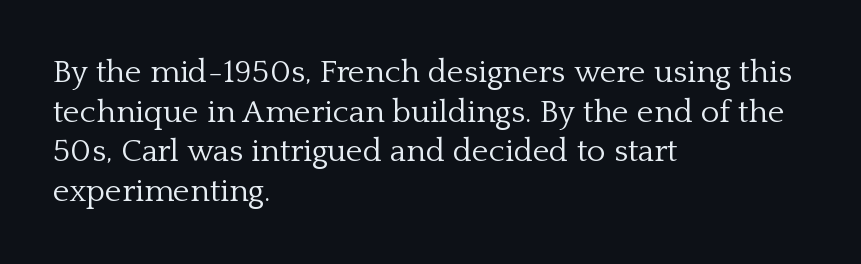
Q: Is the text bold? A: No.
Q: Is the text italic (slanted)? A: No, it is upright.
Q: Is the typeface a serif or a sans-serif typeface? A: Serif.
Q: Is the text underlined? A: No.
Q: How is the paragraph aligned? A: Left-aligned.
Q: Is the spacing between letters normal or unusually wide? A: Normal.
Q: Width (condensed, normal, or wide)? A: Normal.
Q: Stroke contrast? A: Low.
Q: x-height? A: Medium.
Q: Monospaced? A: No.
